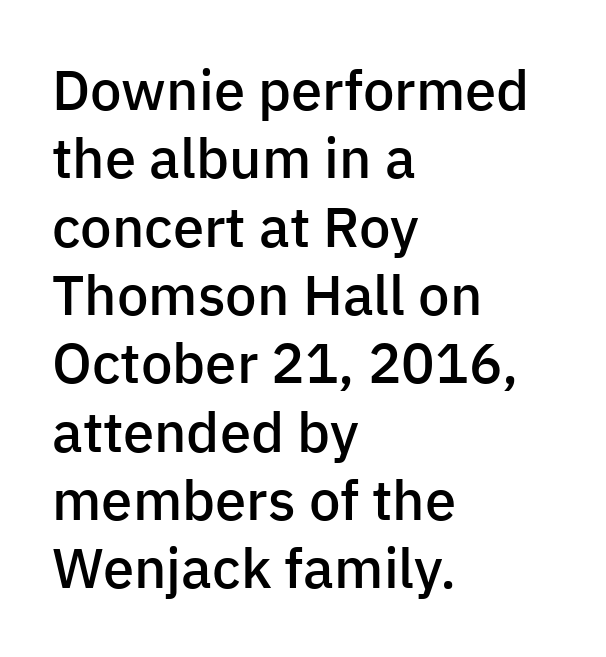
Q: Is the text bold? A: Semi-bold.
Q: Is the text italic (slanted)? A: No, it is upright.
Q: Is the typeface a serif or a sans-serif typeface? A: Sans-serif.
Q: Is the text underlined? A: No.
Q: How is the paragraph aligned? A: Left-aligned.
Q: Is the spacing between letters normal or unusually wide? A: Normal.
Q: Width (condensed, normal, or wide)? A: Normal.
Q: Stroke contrast? A: Low.
Q: x-height? A: Medium.
Q: Monospaced? A: No.
